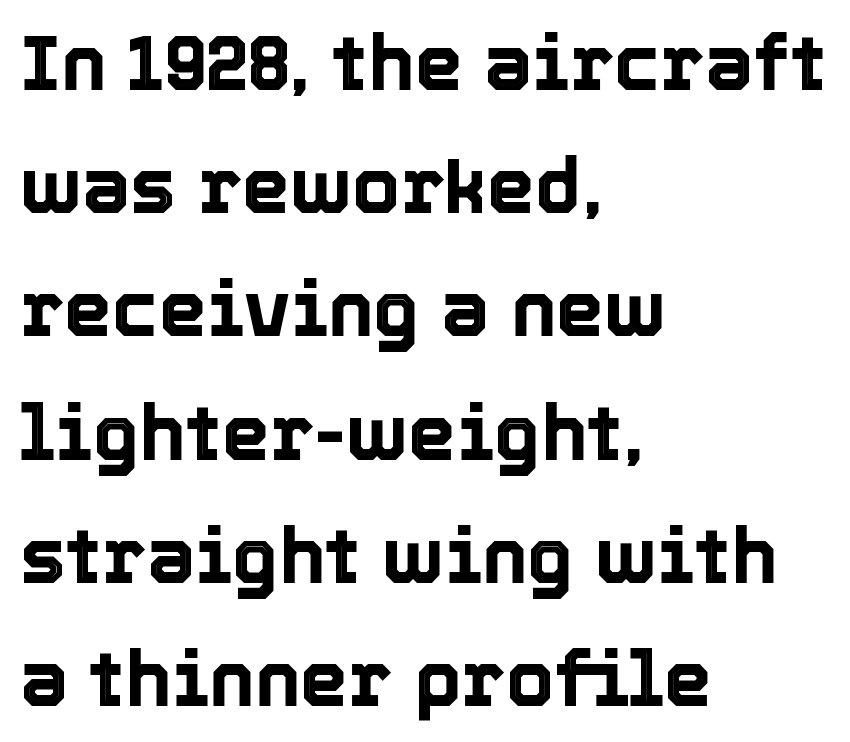
Q: Is the text italic (slanted)? A: No, it is upright.
Q: Is the text underlined? A: No.
Q: How is the paragraph aligned? A: Left-aligned.
Q: Is the spacing between letters normal or unusually wide? A: Normal.
Q: Is the spacing between lines tight, normal or loose? A: Normal.
Q: Width (condensed, normal, or wide)? A: Normal.
Q: x-height? A: Medium.
Q: Monospaced? A: No.
